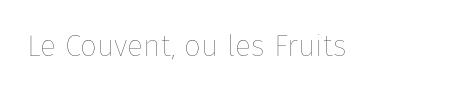
Standard letterfit; no display-style spreading of the glyphs. Glance below the letters and you will spot only blank space. Character widths vary here, with narrow letters taking less room than wide ones. The font sits on the lighter half of the weight spectrum, regular included. These lines were composed using upright roman letters.
